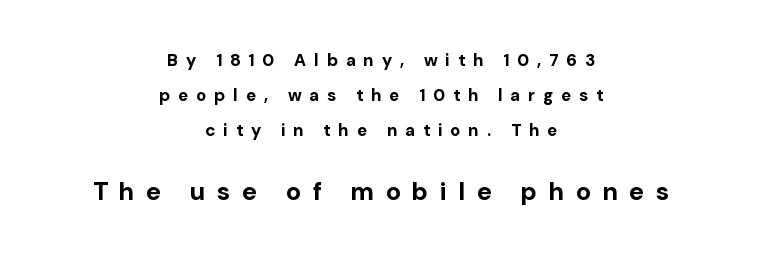
{"italic": "no", "bold": "yes", "underline": "no", "align": "center", "line_spacing": "loose", "line_spacing_ratio": 2.07, "letter_spacing": "wide", "letter_spacing_em": 0.47, "larger_block": "second", "size_ratio": 1.47, "glyph_px": 25}
